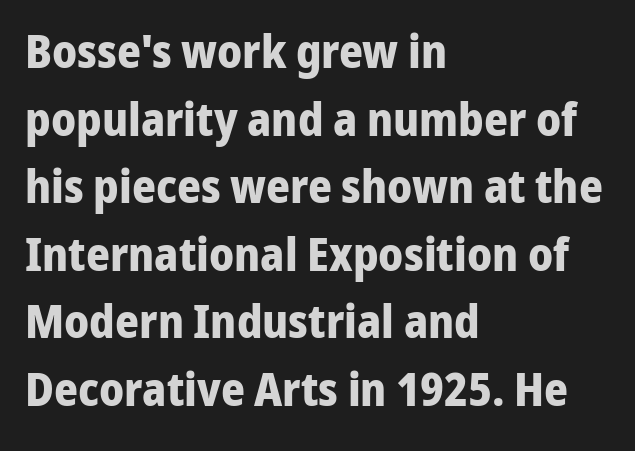
How would I describe the line gaps? Plain and ordinary. Casual observation: everything's shoved over to the left. On the weight axis this lands at bold, roughly 700. The rendering uses natural spacing where letterforms have individual widths. Spacing between characters is what you'd get straight out of the box. The letters carry no serifs — their stems end cleanly without finishing strokes.
